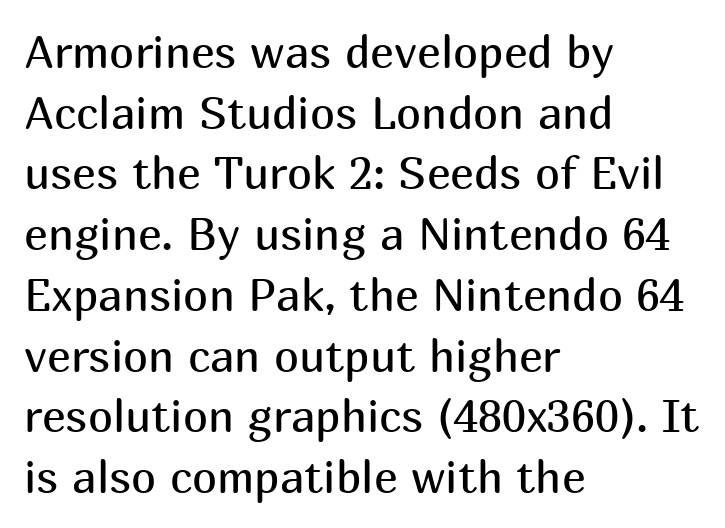
{"serif": "no", "italic": "no", "bold": "no", "weight": "regular", "width": "normal", "stroke_contrast": "medium", "x_height": "medium", "monospaced": "no", "underline": "no", "align": "left", "line_spacing": "normal", "line_spacing_ratio": 1.35, "letter_spacing": "normal", "letter_spacing_em": 0.0, "glyph_px": 45}
